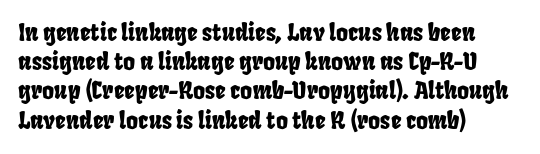
{"underline": "no", "align": "left", "line_spacing": "normal", "line_spacing_ratio": 1.27, "letter_spacing": "normal", "letter_spacing_em": 0.0, "glyph_px": 23}
